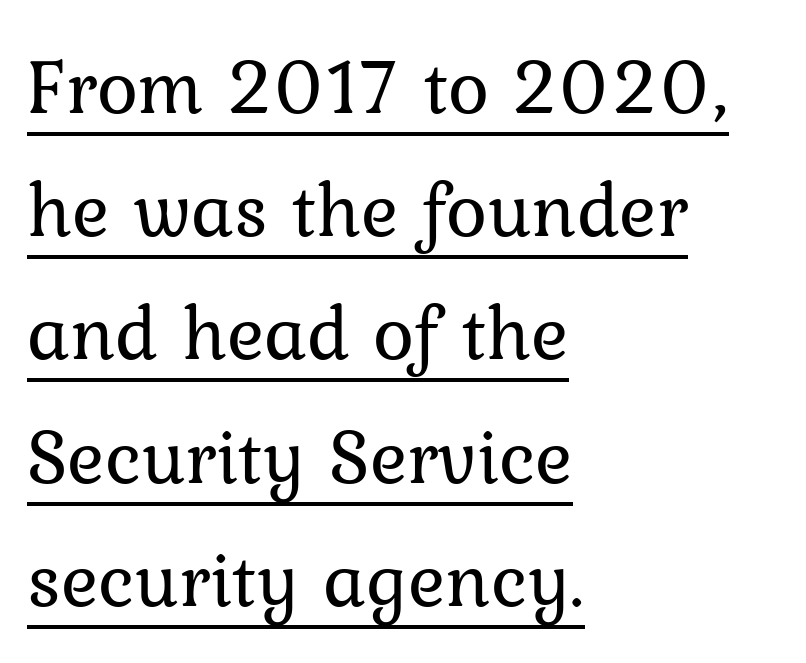
{"serif": "yes", "italic": "no", "bold": "no", "weight": "regular", "width": "normal", "stroke_contrast": "low", "x_height": "medium", "monospaced": "no", "underline": "yes", "align": "left", "line_spacing": "normal", "line_spacing_ratio": 1.58, "letter_spacing": "normal", "letter_spacing_em": 0.0, "glyph_px": 78}
